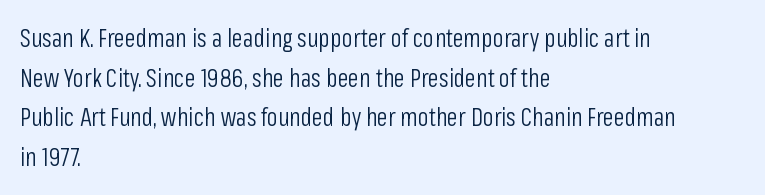
No italicization has been applied; the sample stays upright. Which margin do the lines hug? The left one — the right edge is uneven. Interline gaps are of average width in this sample. Descender tails drop into unmarked territory.
